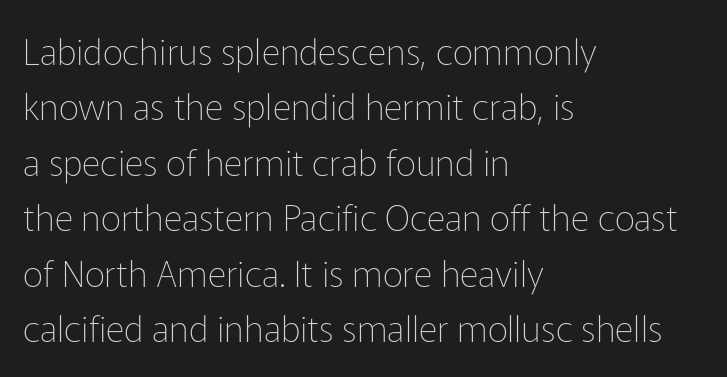
{"serif": "no", "italic": "no", "bold": "no", "weight": "thin", "width": "normal", "stroke_contrast": "low", "x_height": "medium", "monospaced": "no", "underline": "no", "align": "left", "line_spacing": "normal", "line_spacing_ratio": 1.54, "letter_spacing": "normal", "letter_spacing_em": 0.0, "glyph_px": 36}
